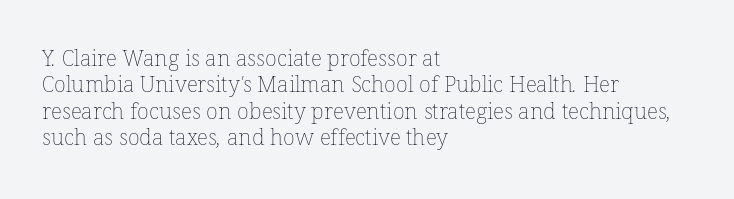
Q: Is the text bold? A: No.
Q: Is the text underlined? A: No.
Q: How is the paragraph aligned? A: Left-aligned.
Q: Is the spacing between letters normal or unusually wide? A: Normal.
